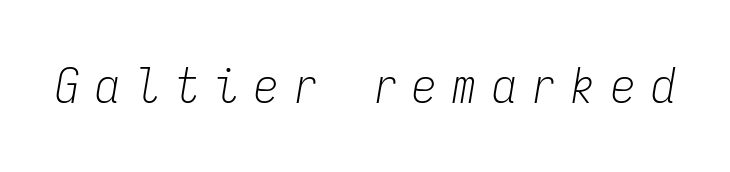
The image shows 49 px light, condensed type, italic (leaning right), monospaced; set unusually wide letter spacing (+0.31 em), not underlined; low stroke contrast and a medium x-height.
